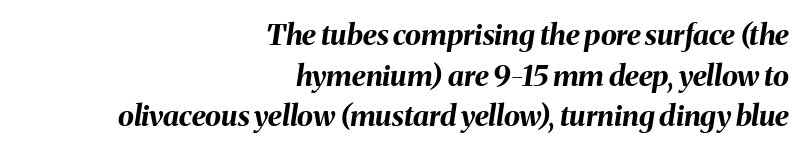
You could not count columns in this text — the font is proportionally spaced. The font's italic variant was chosen for this text. The tracking reads as untouched default to a designer's eye. This rendering features lettering with no underline. Strokes here are thick enough to call this a true bold. The designer left line spacing at the default.
